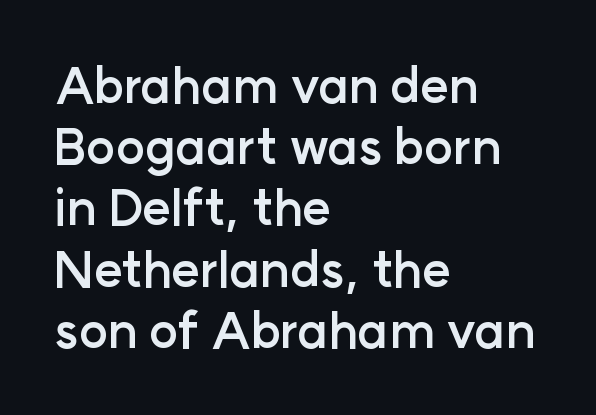
The image shows 49 px semibold sans-serif type, upright; set left-aligned, normal line spacing (1.25x), normal letter spacing, not underlined; low stroke contrast and a medium x-height.
